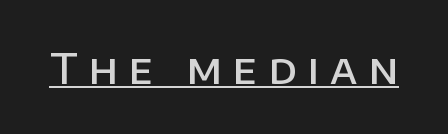
This rendering widens character spacing well past its baseline value. Classification — sans serif. You can tell it's not italic because the verticals are truly vertical. Quick note: underline on. A bit beefed up — I'd call it semibold rather than bold. Looks like regular typesetting: each glyph gets only the width it needs.
